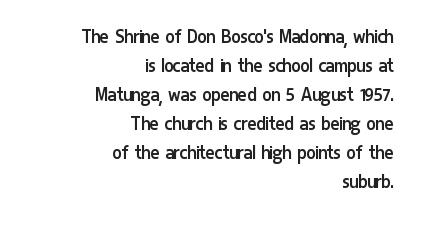
Q: Is the text bold? A: No.
Q: Is the text italic (slanted)? A: No, it is upright.
Q: Is the text underlined? A: No.
Q: How is the paragraph aligned? A: Right-aligned.
Q: Is the spacing between letters normal or unusually wide? A: Normal.
Q: Is the spacing between lines tight, normal or loose? A: Normal.
